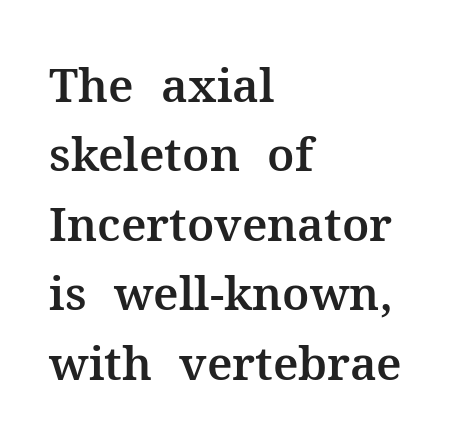
Q: Is the text italic (slanted)? A: No, it is upright.
Q: Is the typeface a serif or a sans-serif typeface? A: Serif.
Q: Is the text underlined? A: No.
Q: How is the paragraph aligned? A: Left-aligned.
Q: Is the spacing between letters normal or unusually wide? A: Normal.
Q: Is the spacing between lines tight, normal or loose? A: Normal.
Q: Width (condensed, normal, or wide)? A: Normal.
Q: Stroke contrast? A: Medium.
Q: x-height? A: Medium.
Q: Monospaced? A: No.
